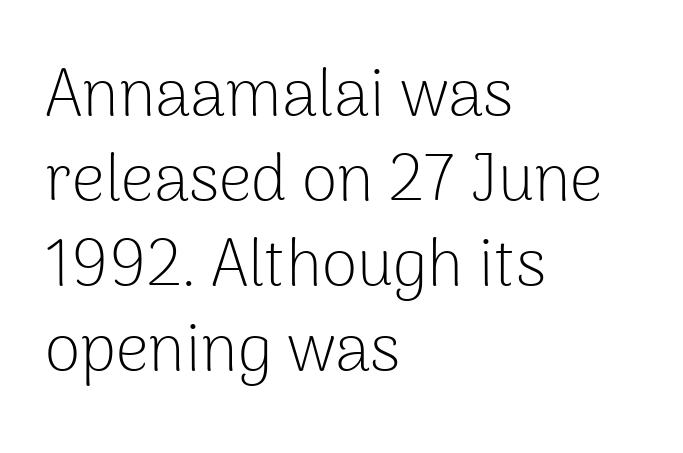
Does the copy run flush right? No — it runs flush left. Nope, no serifs anywhere on these letters. Successive baselines arrive at the customary interval. Characters follow at the spacing the type designer built in. This is the regular roman posture of the typeface.
